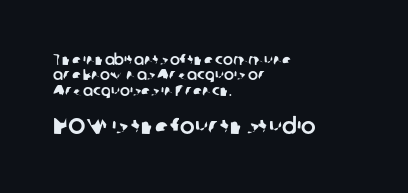
The image shows 22 px text type; set left-aligned, tight line spacing (1.02x), normal letter spacing, not underlined; the second (bottom) block is 1.47x larger.
